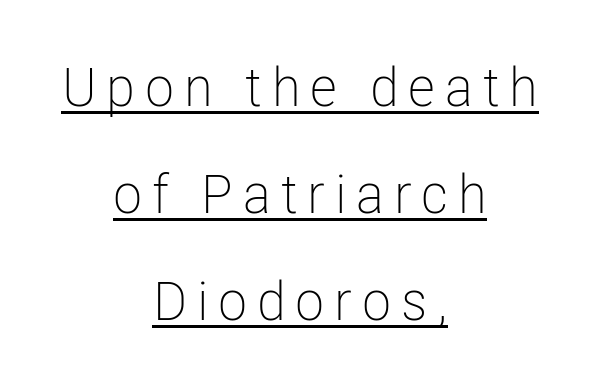
Q: Is the text bold? A: No.
Q: Is the text italic (slanted)? A: No, it is upright.
Q: Is the typeface a serif or a sans-serif typeface? A: Sans-serif.
Q: Is the text underlined? A: Yes.
Q: How is the paragraph aligned? A: Centered.
Q: Is the spacing between lines tight, normal or loose? A: Loose.
Q: Width (condensed, normal, or wide)? A: Condensed.
Q: Stroke contrast? A: Low.
Q: x-height? A: Medium.
Q: Monospaced? A: No.
